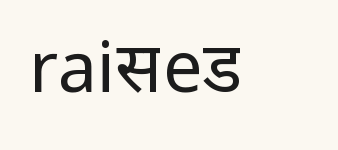
Q: Is the text bold? A: No.
Q: Is the text italic (slanted)? A: No, it is upright.
Q: Is the typeface a serif or a sans-serif typeface? A: Sans-serif.
Q: Is the text underlined? A: No.
Q: Is the spacing between letters normal or unusually wide? A: Normal.
Q: Width (condensed, normal, or wide)? A: Normal.
Q: Stroke contrast? A: Low.
Q: x-height? A: Medium.
Q: Monospaced? A: No.
